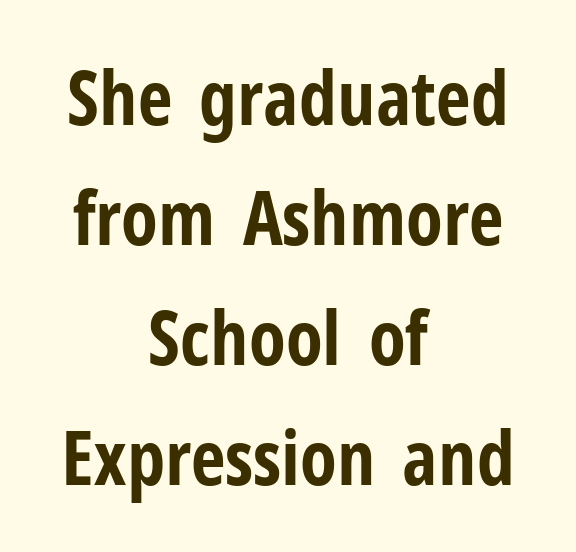
The rendering shows plain stroke endings on the letterforms — a sans-serif design. Its strokes are broad and dark, the hallmark of bold type. Spacing between characters is what you'd get straight out of the box. In terms of posture, this sample is upright. The line-height multiplier appears to be the usual default.
